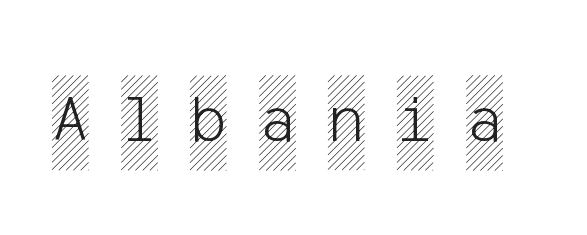
{"italic": "no", "width": "condensed", "x_height": "large", "underline": "no", "letter_spacing": "wide", "letter_spacing_em": 0.47, "glyph_px": 69}
